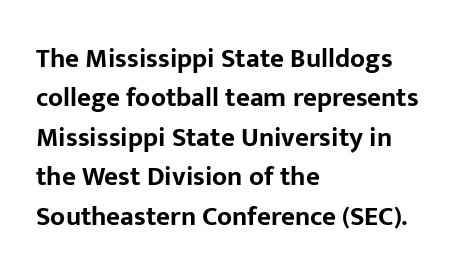
Q: Is the text bold? A: Yes.
Q: Is the text italic (slanted)? A: No, it is upright.
Q: Is the text underlined? A: No.
Q: How is the paragraph aligned? A: Left-aligned.
Q: Is the spacing between letters normal or unusually wide? A: Normal.
Q: Is the spacing between lines tight, normal or loose? A: Normal.
